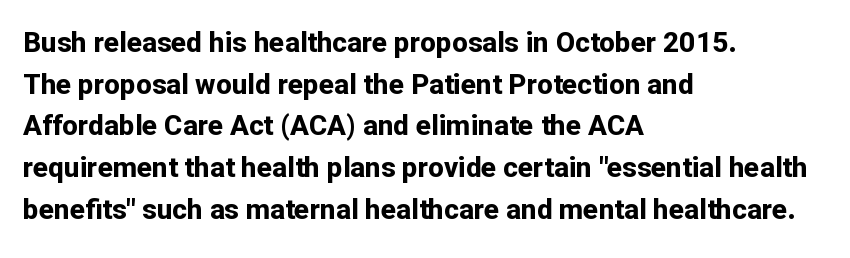
This rendering uses left alignment, leaving the right contour irregular. This is sans-serif lettering, the kind often seen on screens and signage. Do the letters lean? They stand straight. Glyph-to-glyph distance matches everyday printed text. Students, observe: this is what conventionally led text looks like.
